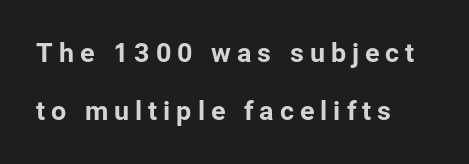
In terms of posture, this sample is upright. Only glyphs here, with clear space below each row. There is plenty of visible air inserted between adjacent glyphs. How would I describe the line gaps? Wide and relaxed. These lines are set flush left with a ragged right edge.
